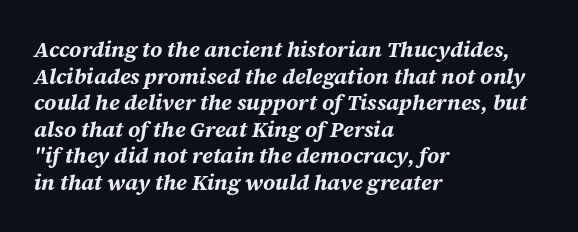
The space directly below the letters is spotless. The strokes are fattened all the way to bold. An italicized treatment has been applied to the whole sample. The rag falls on the right side of this text block. Is the letter spacing exaggerated? No — it looks like the ordinary default.
